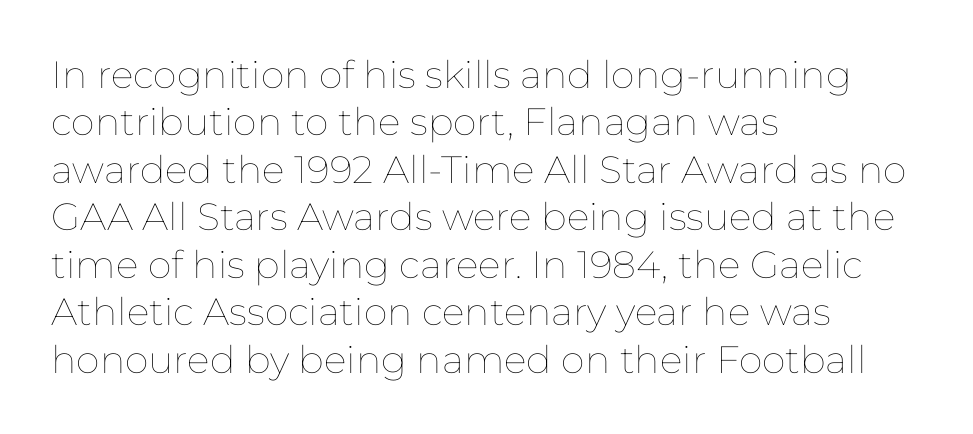
The image shows 38 px thin type, upright; set left-aligned, normal line spacing (1.25x), normal letter spacing, not underlined; low stroke contrast and a medium x-height.
